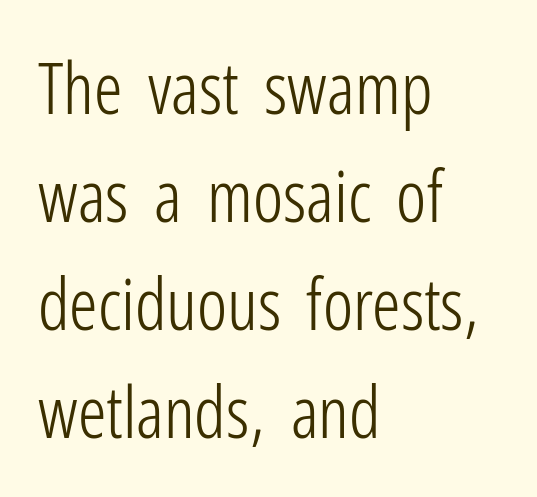
Observe the absence of serifs on each vertical stroke in this sample. These lines are rendered in a variable-pitch font. This rendering leaves character spacing at its baseline value. The letters stand upright; this is a roman face. The block of text has a typical density, with ordinary space between rows.
